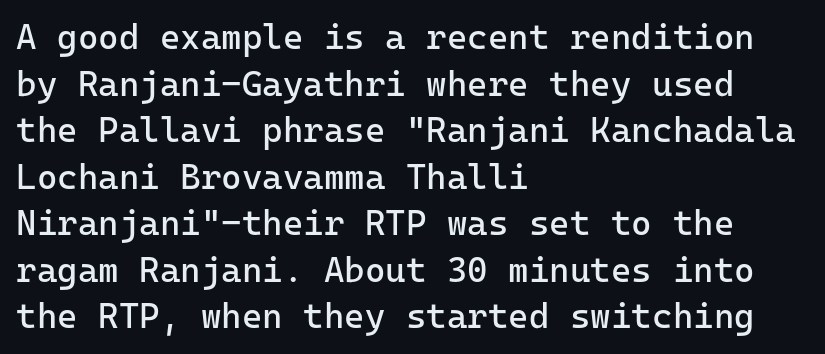
This rendering uses left alignment, leaving the right contour irregular. Compared with typical paragraphs, the rows here are spaced about the same. The text was rendered using a sans face with plain stroke endings. Bare-footed words on every line.
